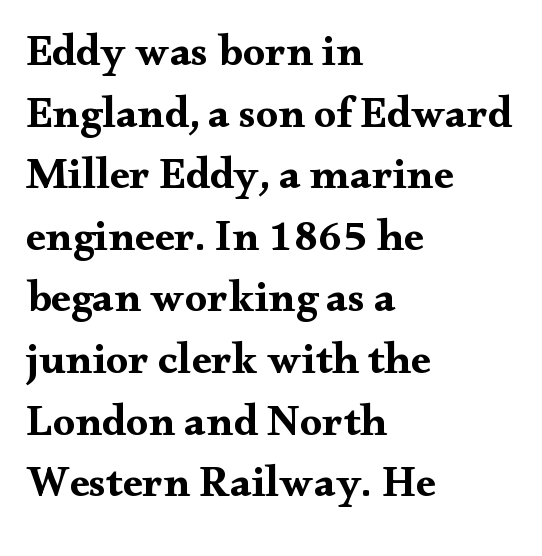
{"serif": "yes", "italic": "no", "bold": "yes", "weight": "bold", "width": "wide", "stroke_contrast": "medium", "x_height": "small", "monospaced": "no", "underline": "no", "align": "left", "line_spacing": "normal", "line_spacing_ratio": 1.4, "letter_spacing": "normal", "letter_spacing_em": 0.0, "glyph_px": 44}
